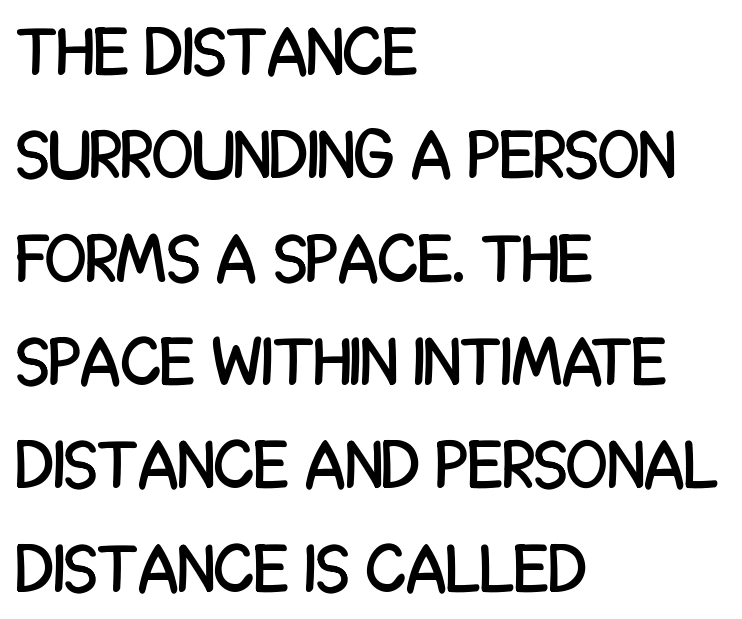
{"serif": "no", "italic": "no", "width": "condensed", "stroke_contrast": "low", "x_height": "large", "monospaced": "no", "underline": "no", "align": "left", "line_spacing": "normal", "line_spacing_ratio": 1.52, "letter_spacing": "normal", "letter_spacing_em": 0.0, "glyph_px": 68}
